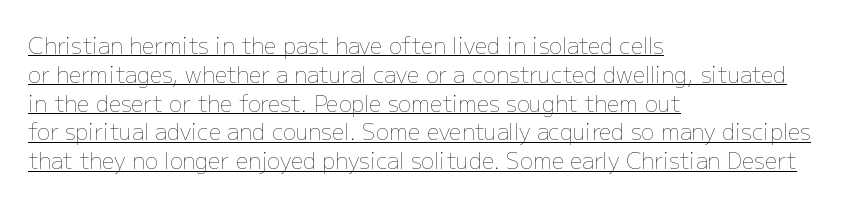
Q: Is the text bold? A: No.
Q: Is the text italic (slanted)? A: No, it is upright.
Q: Is the text underlined? A: Yes.
Q: How is the paragraph aligned? A: Left-aligned.
Q: Is the spacing between letters normal or unusually wide? A: Normal.
Q: Is the spacing between lines tight, normal or loose? A: Normal.
